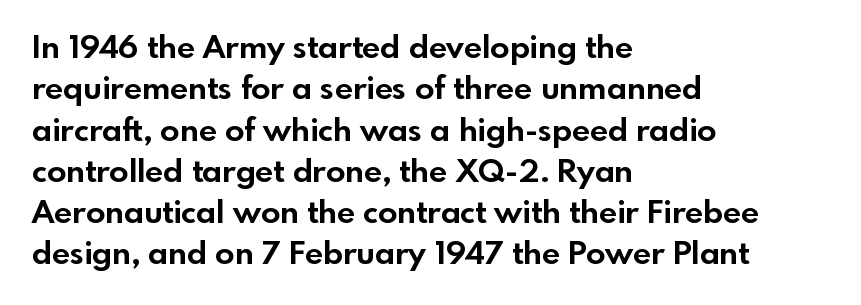
{"serif": "no", "italic": "no", "bold": "yes", "weight": "bold", "width": "normal", "x_height": "small", "monospaced": "no", "underline": "no", "align": "left", "line_spacing": "normal", "line_spacing_ratio": 1.29, "letter_spacing": "normal", "letter_spacing_em": 0.0, "glyph_px": 32}
